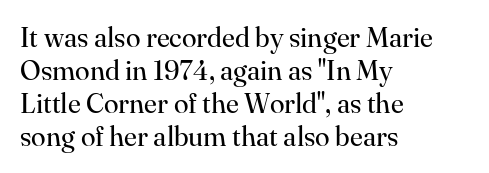
{"italic": "no", "bold": "no", "underline": "no", "align": "left", "line_spacing_ratio": 1.22, "letter_spacing": "normal", "letter_spacing_em": 0.0, "glyph_px": 27}
